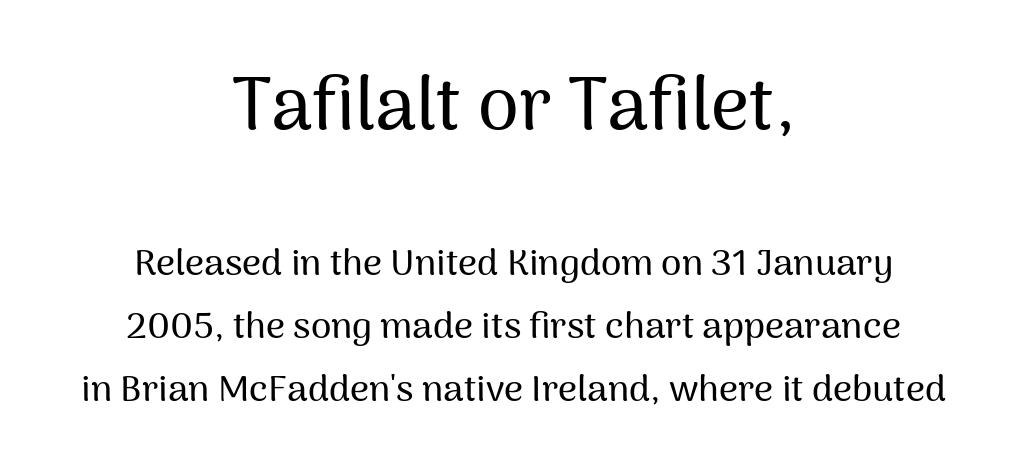
{"serif": "no", "italic": "no", "width": "normal", "stroke_contrast": "medium", "x_height": "medium", "monospaced": "no", "underline": "no", "align": "center", "line_spacing_ratio": 1.71, "letter_spacing": "normal", "letter_spacing_em": 0.0, "larger_block": "first", "size_ratio": 2.0, "glyph_px": 74}
